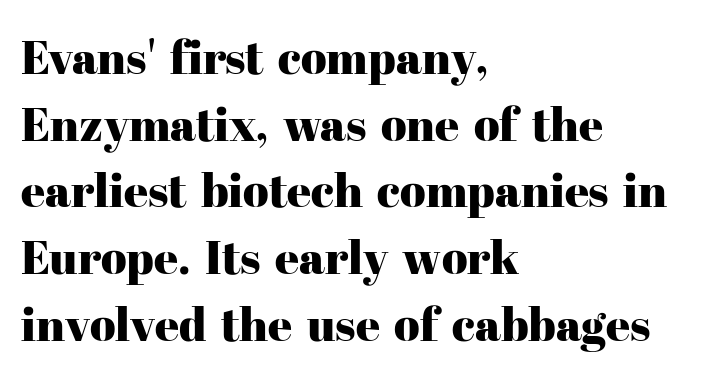
{"serif": "yes", "italic": "no", "width": "normal", "stroke_contrast": "high", "x_height": "medium", "monospaced": "no", "underline": "no", "align": "left", "line_spacing": "normal", "line_spacing_ratio": 1.42, "letter_spacing": "normal", "letter_spacing_em": 0.0, "glyph_px": 47}
